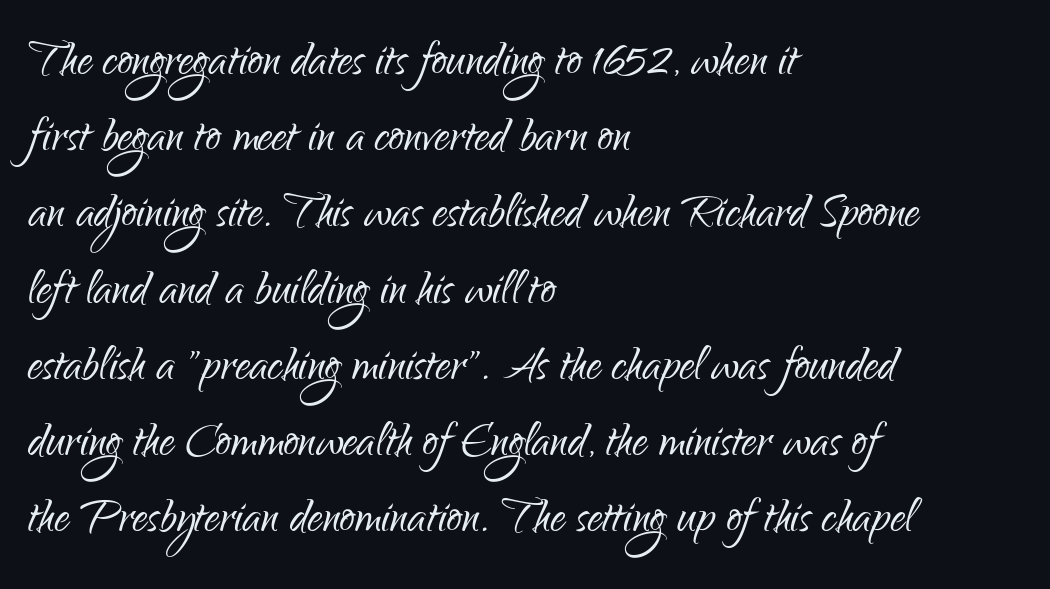
{"serif": "no", "bold": "no", "weight": "light", "width": "condensed", "stroke_contrast": "low", "x_height": "small", "monospaced": "no", "underline": "no", "align": "left", "line_spacing": "normal", "line_spacing_ratio": 1.27, "letter_spacing": "normal", "letter_spacing_em": 0.0, "glyph_px": 60}
